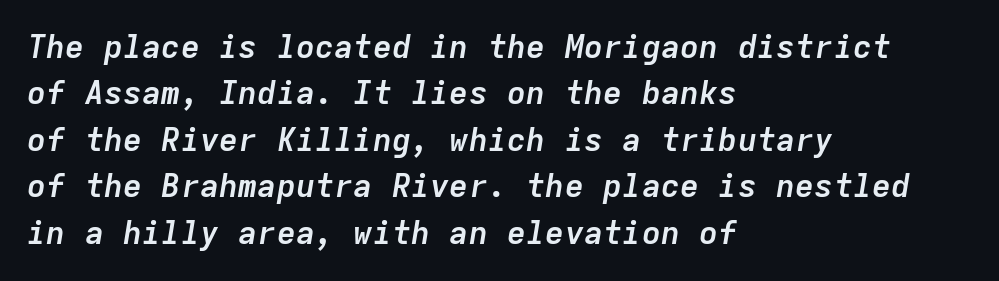
{"italic": "yes", "lean": "right", "slant_degrees": 9, "bold": "yes", "weight": "semibold", "width": "normal", "stroke_contrast": "low", "x_height": "medium", "monospaced": "yes", "underline": "no", "align": "left", "line_spacing": "normal", "line_spacing_ratio": 1.45, "letter_spacing": "normal", "letter_spacing_em": 0.0, "glyph_px": 32}
